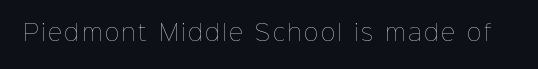
Q: Is the text bold? A: No.
Q: Is the text italic (slanted)? A: No, it is upright.
Q: Is the text underlined? A: No.
